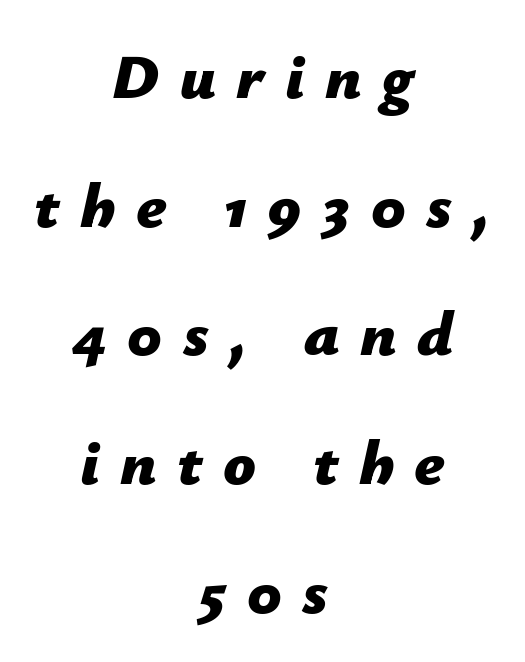
The image shows 64 px bold type, italic (leaning right); set centered, loose line spacing (2.01x), unusually wide letter spacing (+0.32 em), not underlined; low stroke contrast and a medium x-height.
